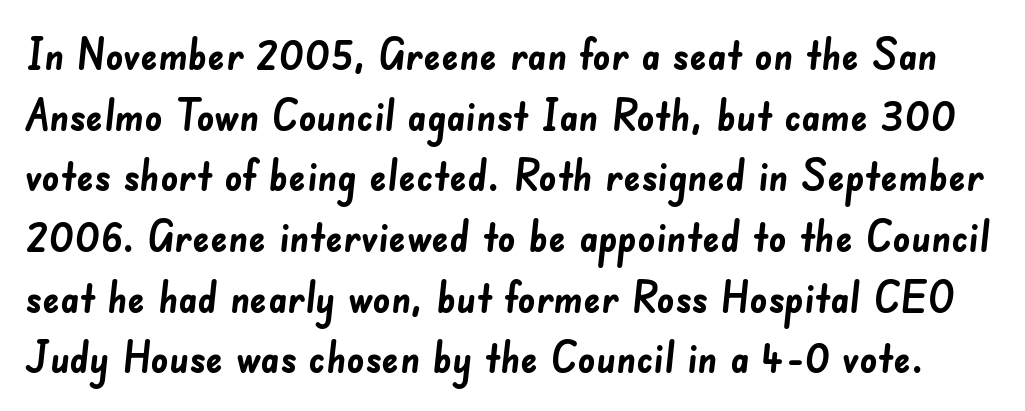
{"serif": "no", "bold": "yes", "weight": "semibold", "width": "normal", "stroke_contrast": "low", "x_height": "small", "monospaced": "no", "underline": "no", "line_spacing": "normal", "line_spacing_ratio": 1.41, "letter_spacing": "normal", "letter_spacing_em": 0.0, "glyph_px": 43}
